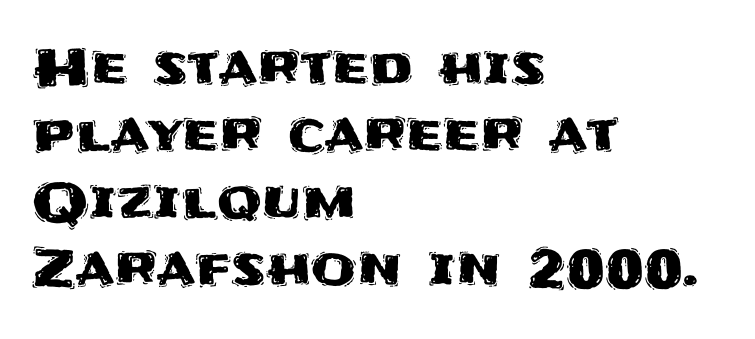
A classic flush-left, rag-right setting is used for this passage. Are there feet on the stems? There aren't — it's a sans. Each word holds together tightly as a unit, with standard inter-letter gaps. Bare-footed words on every line. What's the leading like? Ordinary, nothing unusual.
